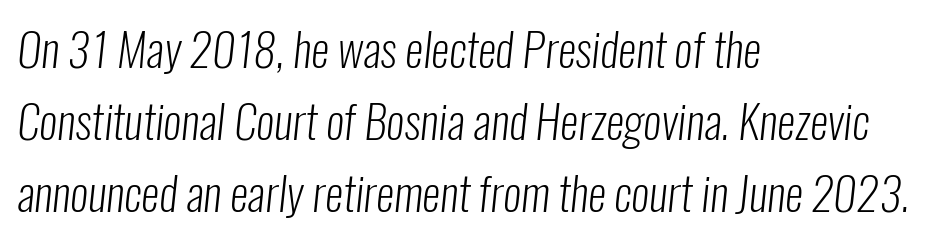
Q: Is the text bold? A: No.
Q: Is the typeface a serif or a sans-serif typeface? A: Sans-serif.
Q: Is the text underlined? A: No.
Q: How is the paragraph aligned? A: Left-aligned.
Q: Is the spacing between letters normal or unusually wide? A: Normal.
Q: Is the spacing between lines tight, normal or loose? A: Normal.
Q: Width (condensed, normal, or wide)? A: Condensed.
Q: Stroke contrast? A: Low.
Q: x-height? A: Medium.
Q: Monospaced? A: No.
